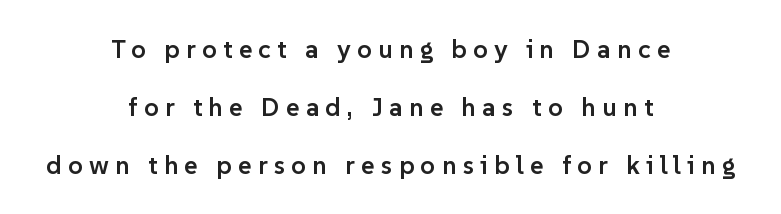
These lines are centered, leaving both edges ragged. Notice how the stems are strictly vertical — no italics here. Slightly chunky letters — semibold, I'd say, not full bold. If you measured baseline to baseline, you'd find a long distance. The rendering inserts visible extra space after every character.
